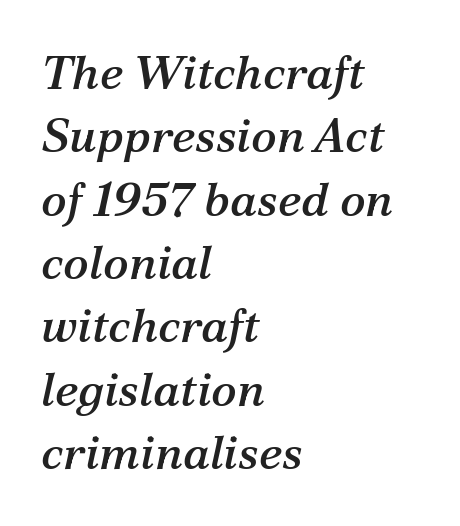
Q: Is the text italic (slanted)? A: Yes, it leans right by about 12 degrees.
Q: Is the typeface a serif or a sans-serif typeface? A: Serif.
Q: Is the text underlined? A: No.
Q: How is the paragraph aligned? A: Left-aligned.
Q: Is the spacing between letters normal or unusually wide? A: Normal.
Q: Is the spacing between lines tight, normal or loose? A: Normal.
Q: Width (condensed, normal, or wide)? A: Normal.
Q: Stroke contrast? A: Medium.
Q: x-height? A: Medium.
Q: Monospaced? A: No.
